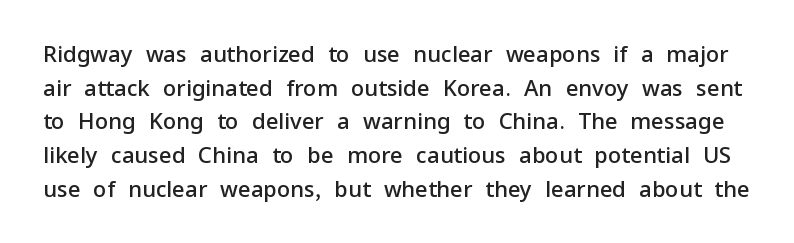
{"italic": "no", "bold": "semi", "underline": "no", "line_spacing": "normal", "line_spacing_ratio": 1.53, "letter_spacing": "normal", "letter_spacing_em": 0.0, "glyph_px": 22}
